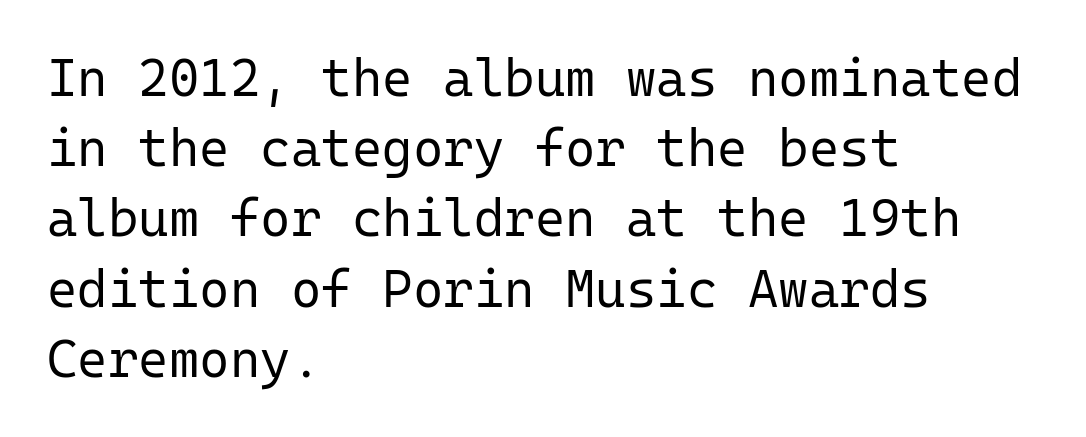
Line beginnings align vertically; line endings do not. The lettering holds an erect, upright posture throughout. Descenders are the only things crossing below the line. A normal amount of white space separates one row of letters from the next. Weight class: somewhere from thin through regular.
